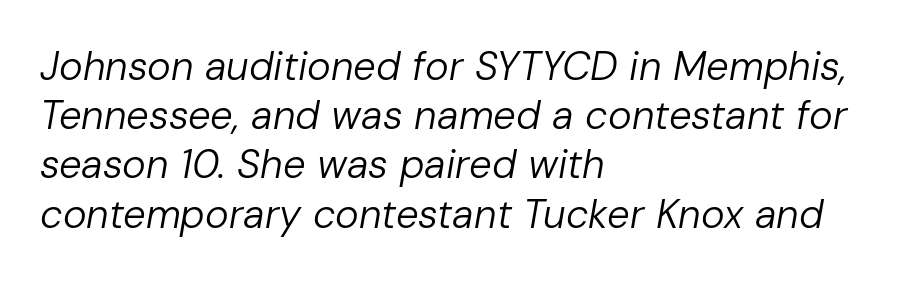
{"italic": "yes", "lean": "right", "slant_degrees": 10, "bold": "no", "weight": "regular", "width": "normal", "stroke_contrast": "low", "x_height": "medium", "monospaced": "no", "underline": "no", "align": "left", "line_spacing_ratio": 1.23, "letter_spacing": "normal", "letter_spacing_em": 0.0, "glyph_px": 40}
